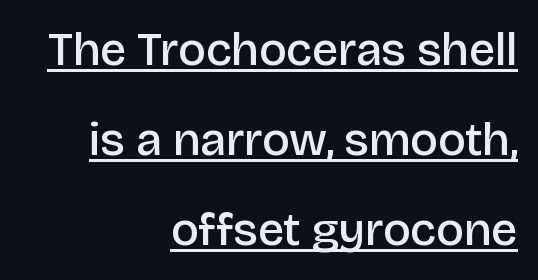
All the whitespace from short lines collects on the left. Stroke thickness is moderately raised; the sample reads as semibold. This sample has the flowing, uneven cadence of proportional lettering. Students, observe the line beneath the letters — that is underlining. Serifs: no, the terminals of the letterforms are clean.
